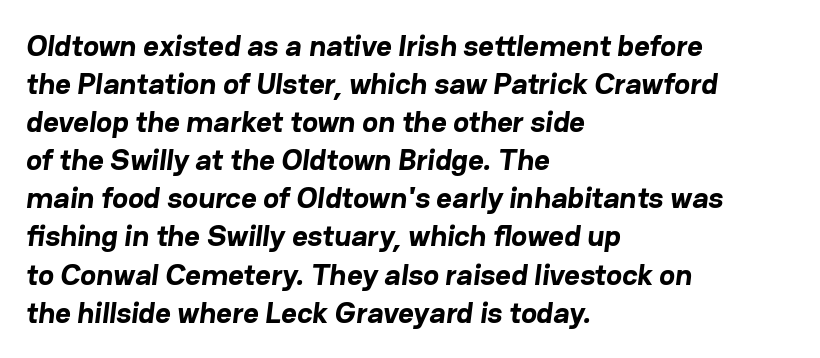
The image shows 30 px bold sans-serif type; set left-aligned, normal line spacing (1.27x), normal letter spacing, not underlined; low stroke contrast and a medium x-height.
